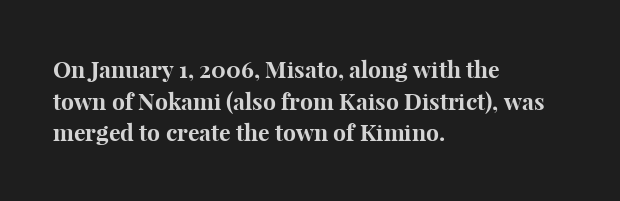
The lines are quadded left. Regular leading. Nothing unusual about the tracking: characters are spaced as the font intends. The font is running at its bold setting. Tall strokes in this sample are plumb rather than angled.
